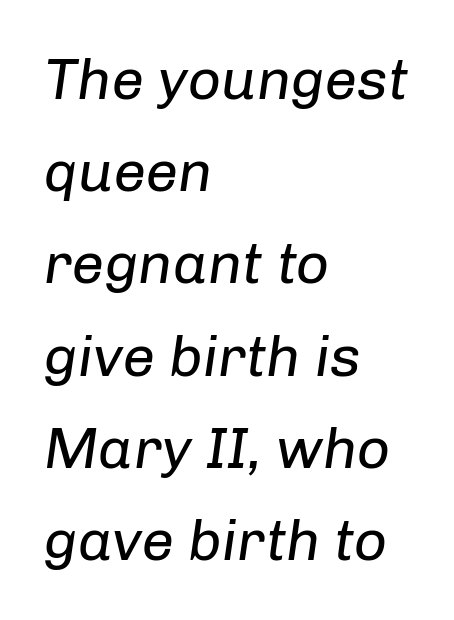
{"italic": "yes", "lean": "right", "slant_degrees": 8, "bold": "no", "weight": "regular", "width": "normal", "stroke_contrast": "low", "x_height": "medium", "monospaced": "no", "underline": "no", "align": "left", "line_spacing": "normal", "line_spacing_ratio": 1.59, "letter_spacing": "normal", "letter_spacing_em": 0.0, "glyph_px": 58}
